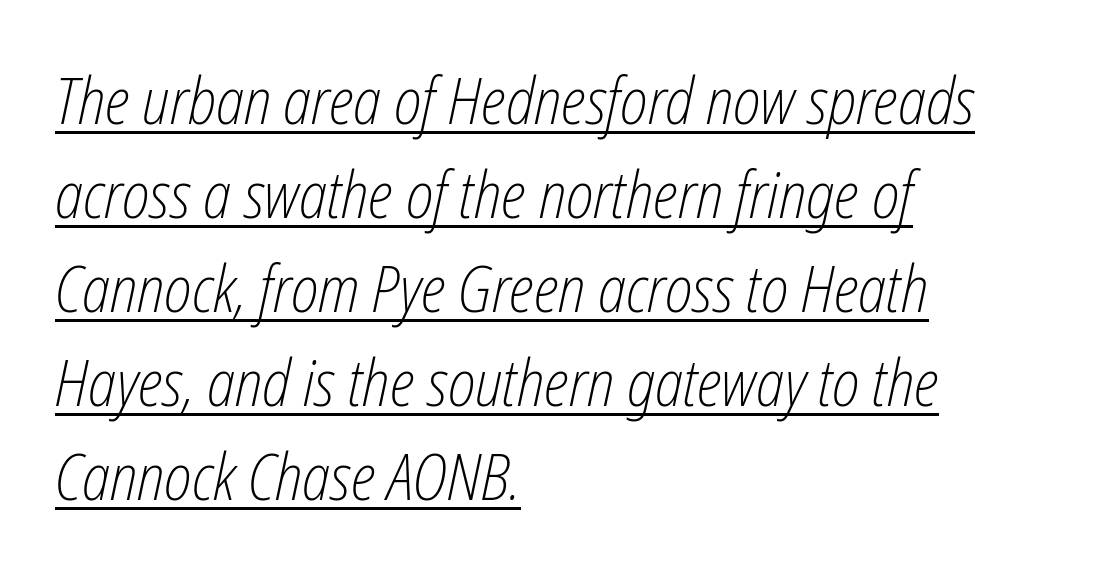
The image shows 64 px light, condensed type, italic (leaning right); set left-aligned, normal line spacing (1.47x), normal letter spacing, underlined; low stroke contrast and a medium x-height.
